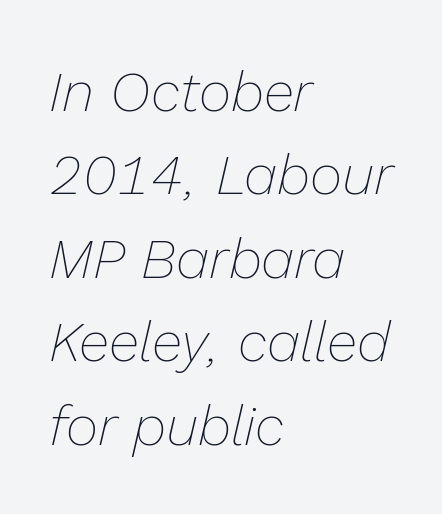
The letters advance in unequal steps, a hallmark of proportional type. Notice how the stems are inclined rather than vertical — that's the hallmark of italics. Compared with typical paragraphs, the rows here are spaced about the same. Every row of glyphs begins at an identical x-position on the left.
